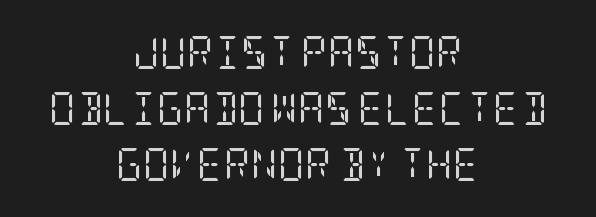
{"serif": "yes", "italic": "no", "bold": "no", "weight": "regular", "width": "condensed", "stroke_contrast": "low", "x_height": "large", "underline": "no", "align": "center", "line_spacing": "normal", "line_spacing_ratio": 1.69, "letter_spacing": "normal", "letter_spacing_em": 0.0, "glyph_px": 33}
